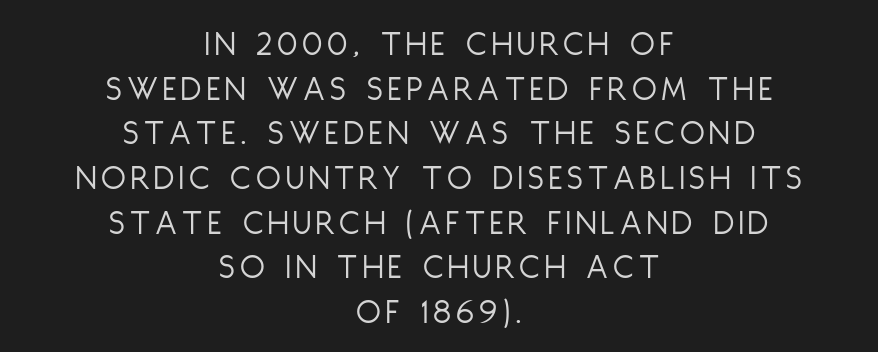
Looks like regular typesetting: each glyph gets only the width it needs. Centered paragraph, ragged on both sides. Nothing sits at the stroke ends, so this counts as sans-serif. Check the space under the baseline: it is left empty.
